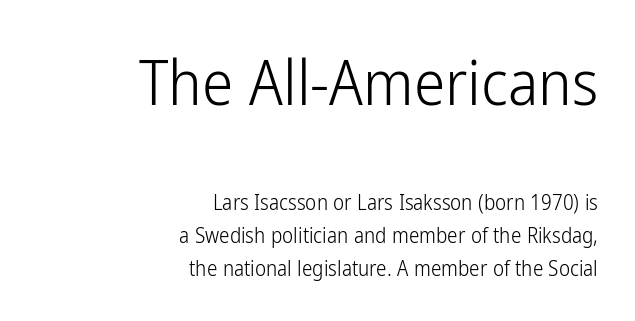
Q: Is the text bold? A: No.
Q: Is the text italic (slanted)? A: No, it is upright.
Q: Is the typeface a serif or a sans-serif typeface? A: Sans-serif.
Q: Is the text underlined? A: No.
Q: How is the paragraph aligned? A: Right-aligned.
Q: Is the spacing between letters normal or unusually wide? A: Normal.
Q: Is the spacing between lines tight, normal or loose? A: Normal.
Q: Which block of text is set in a larger size, the first (top) or the second (bottom)? A: The first (top) one.
Q: Width (condensed, normal, or wide)? A: Condensed.
Q: Stroke contrast? A: Low.
Q: x-height? A: Medium.
Q: Monospaced? A: No.
